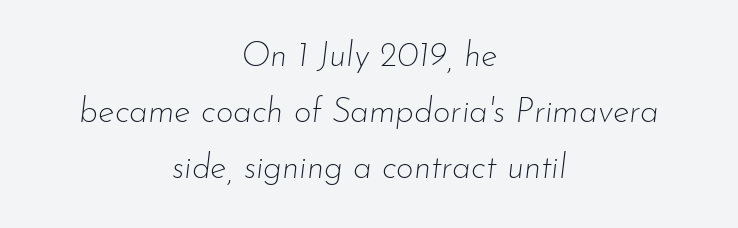
The image shows 34 px thin type, italic (leaning right); set centered, normal line spacing (1.65x), normal letter spacing, not underlined; low stroke contrast and a small x-height.
